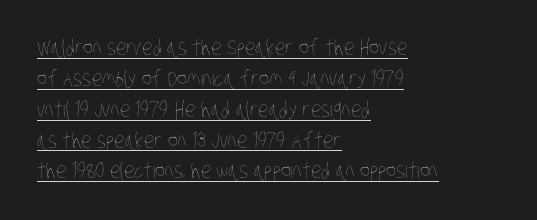
{"bold": "no", "underline": "yes", "align": "left", "line_spacing": "normal", "line_spacing_ratio": 1.47, "letter_spacing": "normal", "letter_spacing_em": 0.0, "glyph_px": 21}
